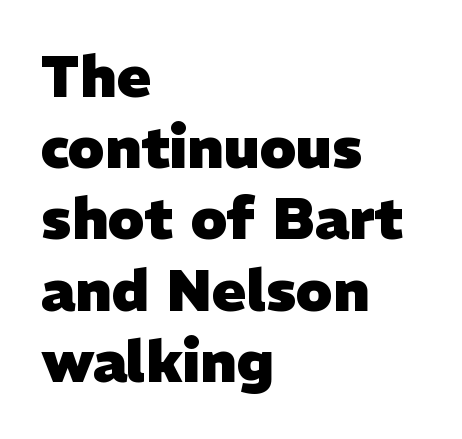
The image shows 57 px heavy sans-serif type; set left-aligned, normal line spacing (1.25x), normal letter spacing, not underlined; low stroke contrast and a medium x-height.
